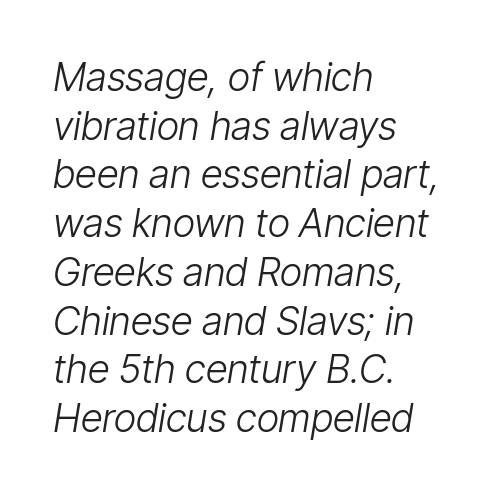
Rule under the text: the space is simply empty. The typesetting does not lean heavy: it is not bold. Compared with a centered layout, this one pins lines to the left instead. Slanted lettering throughout.
